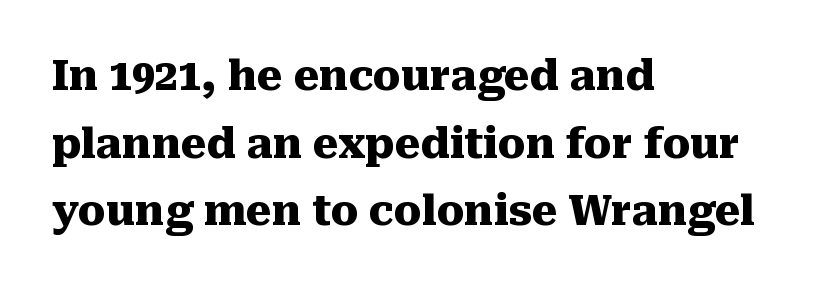
{"serif": "yes", "italic": "no", "bold": "yes", "weight": "heavy", "width": "normal", "stroke_contrast": "medium", "x_height": "medium", "monospaced": "no", "underline": "no", "align": "left", "line_spacing": "normal", "line_spacing_ratio": 1.65, "letter_spacing": "normal", "letter_spacing_em": 0.0, "glyph_px": 41}
